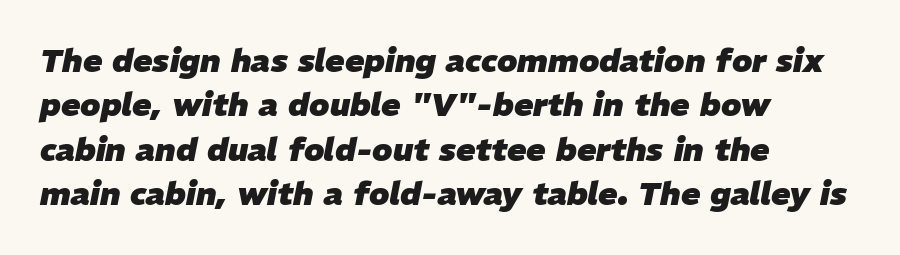
The image shows 32 px heavy type, italic (leaning right); set left-aligned, normal line spacing (1.39x), normal letter spacing, not underlined; low stroke contrast and a medium x-height.
